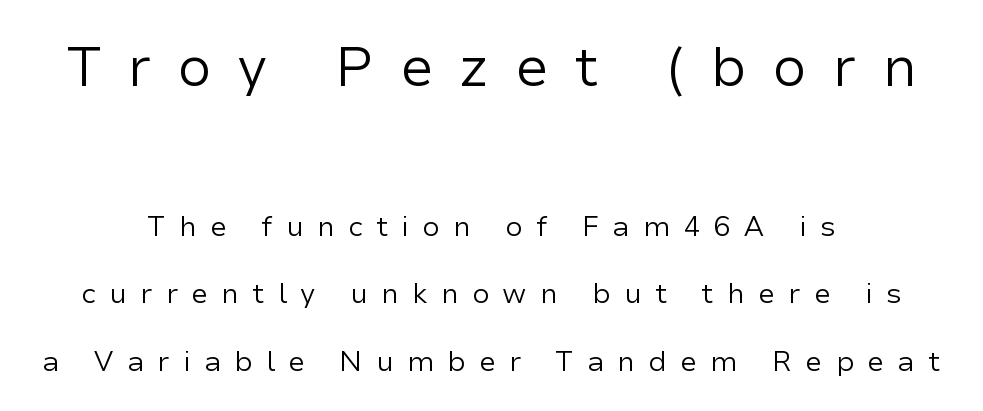
A typesetter would label this face a sans. The upper block of text is set noticeably larger than the block beneath it. The lettering stays uniformly vertical, giving the passage a roman look. The letters advance in unequal steps, a hallmark of proportional type. Just letters on the line, the space beneath them empty. Display-style spreading of the glyphs; the letterfit is very open.
